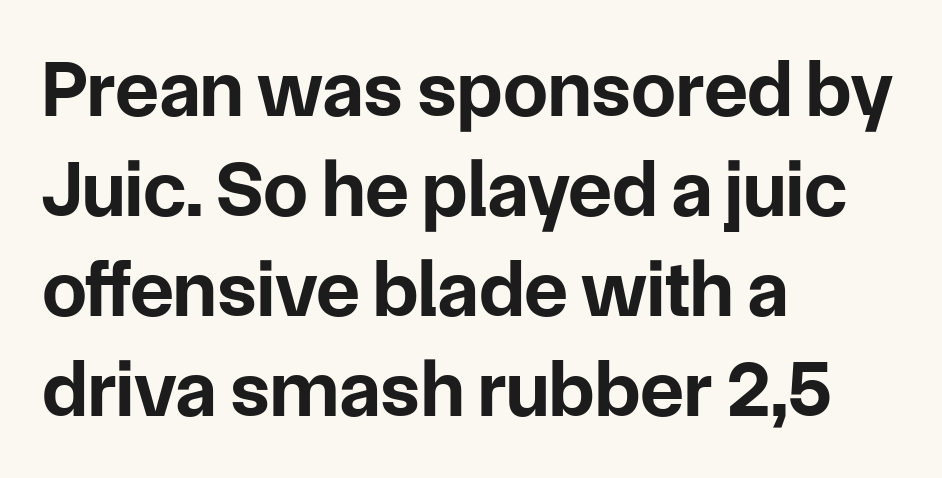
The image shows 80 px bold sans-serif type, upright; set left-aligned, normal line spacing (1.25x), normal letter spacing, not underlined; low stroke contrast and a medium x-height.
